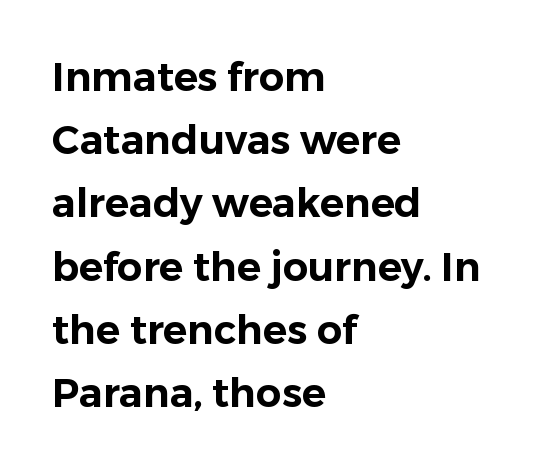
Vertically, the passage feels balanced, rows spaced as you'd expect. Ordinary non-slanted type is in use. Nobody drew a line under any word here. The rendering keeps characters at their native spacing. Line beginnings align vertically; line endings do not.
